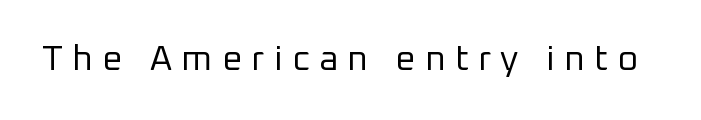
The image shows 35 px regular-weight sans-serif type, upright; set unusually wide letter spacing (+0.27 em), not underlined; low stroke contrast and a medium x-height.
